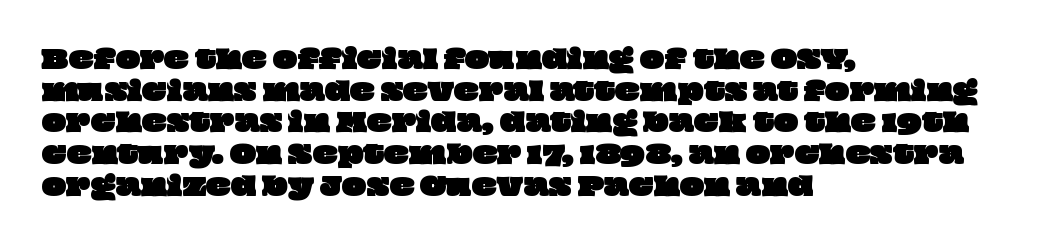
{"underline": "no", "align": "left", "line_spacing_ratio": 1.22, "letter_spacing": "normal", "letter_spacing_em": 0.0, "glyph_px": 26}
